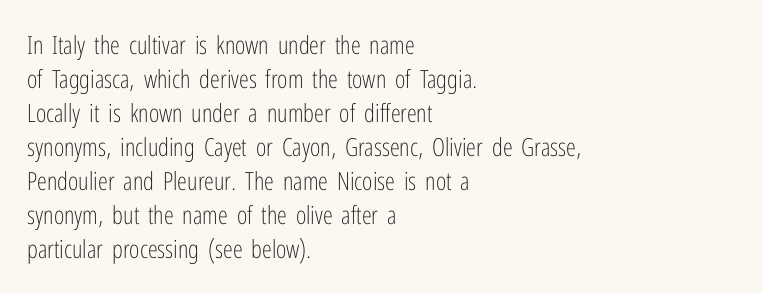
Q: Is the text bold? A: No.
Q: Is the text italic (slanted)? A: No, it is upright.
Q: Is the text underlined? A: No.
Q: How is the paragraph aligned? A: Left-aligned.
Q: Is the spacing between letters normal or unusually wide? A: Normal.
Q: Is the spacing between lines tight, normal or loose? A: Normal.
